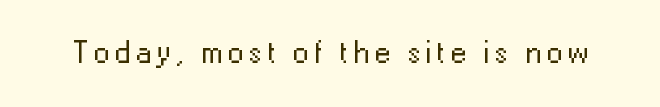
{"serif": "no", "italic": "no", "bold": "no", "weight": "regular", "width": "normal", "stroke_contrast": "low", "x_height": "medium", "monospaced": "no", "underline": "no", "glyph_px": 32}
